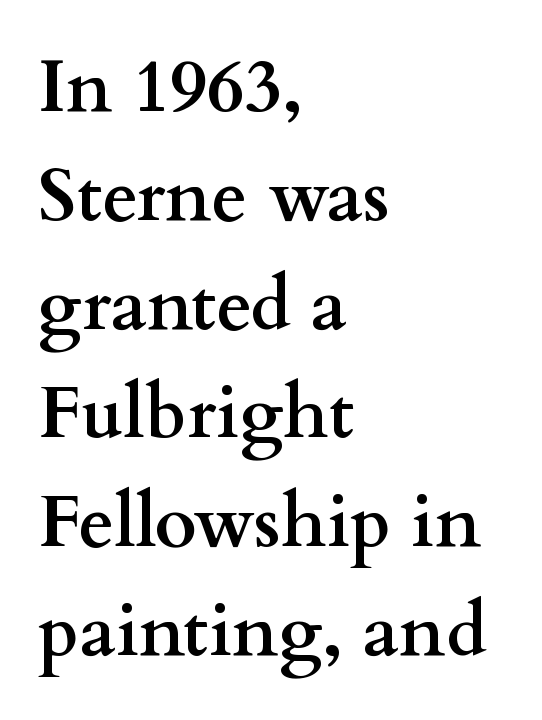
The image shows 73 px semibold, wide serif type, upright; set left-aligned, normal line spacing (1.49x), normal letter spacing, not underlined; medium stroke contrast and a small x-height.
